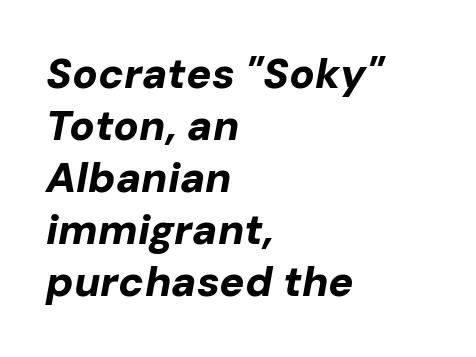
The image shows 42 px bold type, italic (leaning right); set left-aligned, line spacing 1.24x, normal letter spacing, not underlined; low stroke contrast and a medium x-height.
